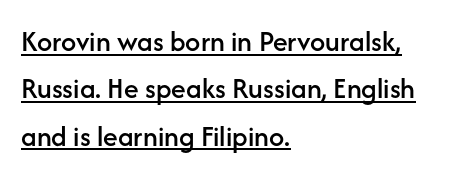
The image shows 30 px sans-serif type, upright; set left-aligned, normal line spacing (1.58x), normal letter spacing, underlined; low stroke contrast and a medium x-height.
